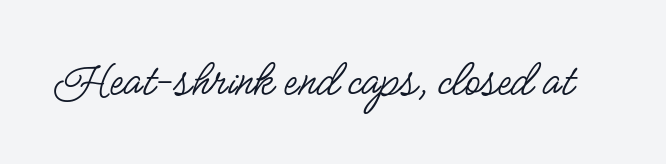
{"serif": "no", "bold": "no", "weight": "regular", "width": "condensed", "stroke_contrast": "low", "x_height": "small", "monospaced": "no", "underline": "no", "letter_spacing": "normal", "letter_spacing_em": 0.0, "glyph_px": 51}
